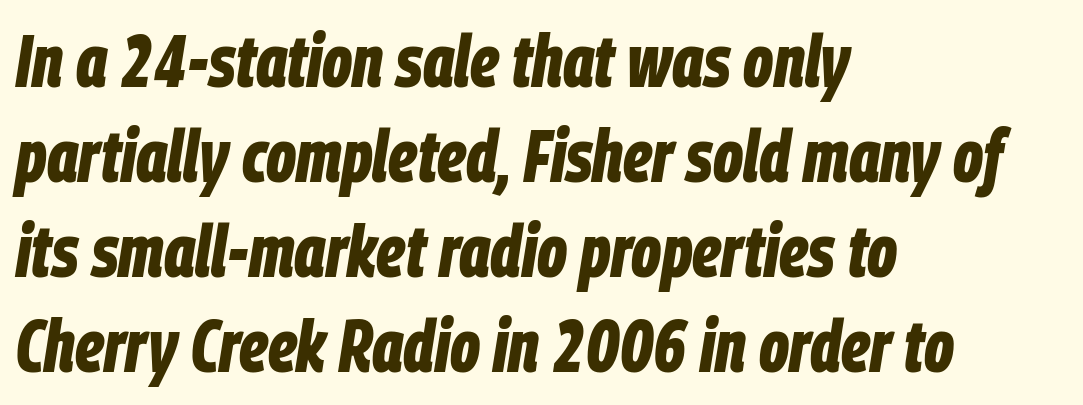
The image shows 73 px bold, condensed type, italic (leaning right); set left-aligned, normal line spacing (1.3x), normal letter spacing, not underlined; low stroke contrast and a large x-height.
